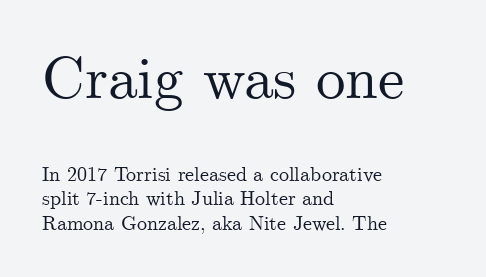
Looks like regular typesetting: each glyph gets only the width it needs. Scale decreases going downward across the two blocks. The face used here is rendered with its standard letterfit. Posture: upright roman.
